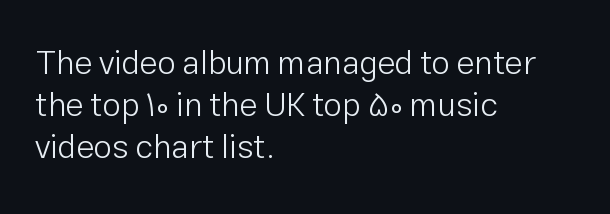
The image shows 33 px light sans-serif type, upright; set left-aligned, normal line spacing (1.28x), normal letter spacing, not underlined; low stroke contrast and a medium x-height.
